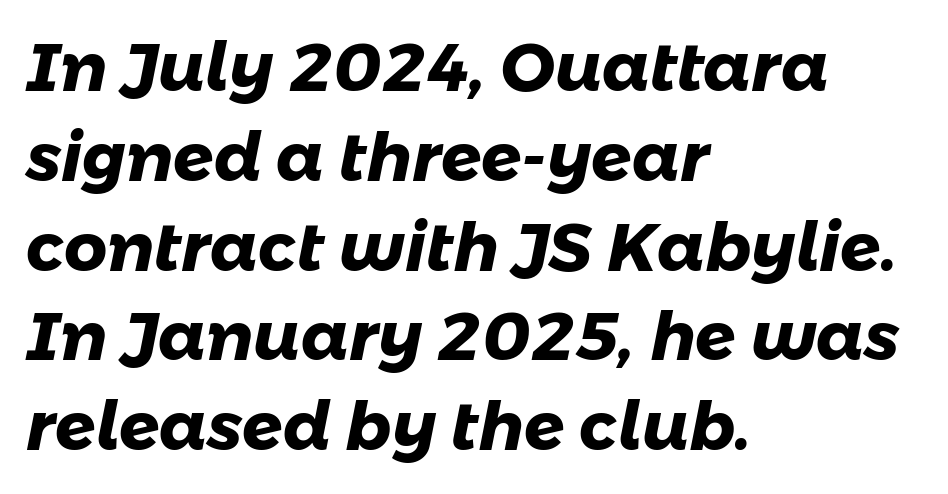
Q: Is the text bold? A: Yes.
Q: Is the typeface a serif or a sans-serif typeface? A: Sans-serif.
Q: Is the text underlined? A: No.
Q: How is the paragraph aligned? A: Left-aligned.
Q: Is the spacing between letters normal or unusually wide? A: Normal.
Q: Is the spacing between lines tight, normal or loose? A: Normal.
Q: Width (condensed, normal, or wide)? A: Normal.
Q: Stroke contrast? A: Low.
Q: x-height? A: Medium.
Q: Monospaced? A: No.
